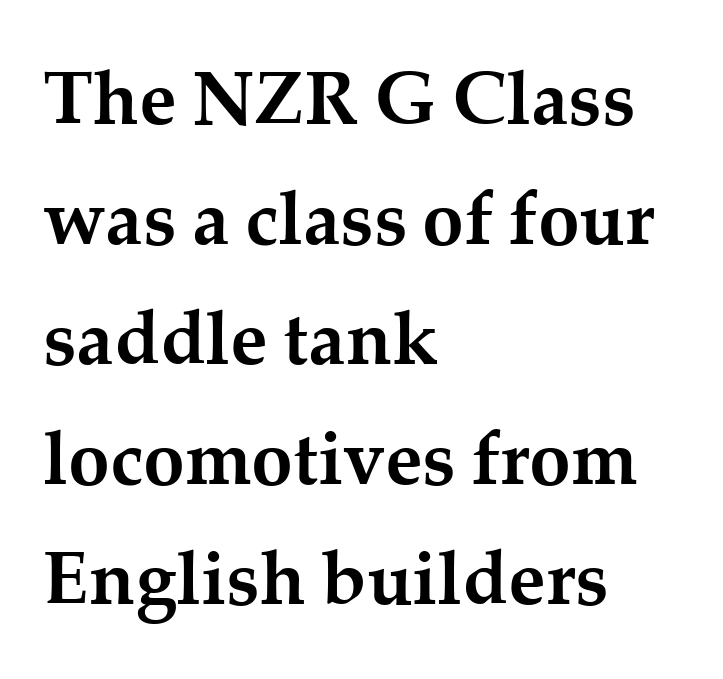
The image shows 75 px semibold serif type, upright; set left-aligned, normal line spacing (1.6x), normal letter spacing, not underlined; medium stroke contrast and a medium x-height.
